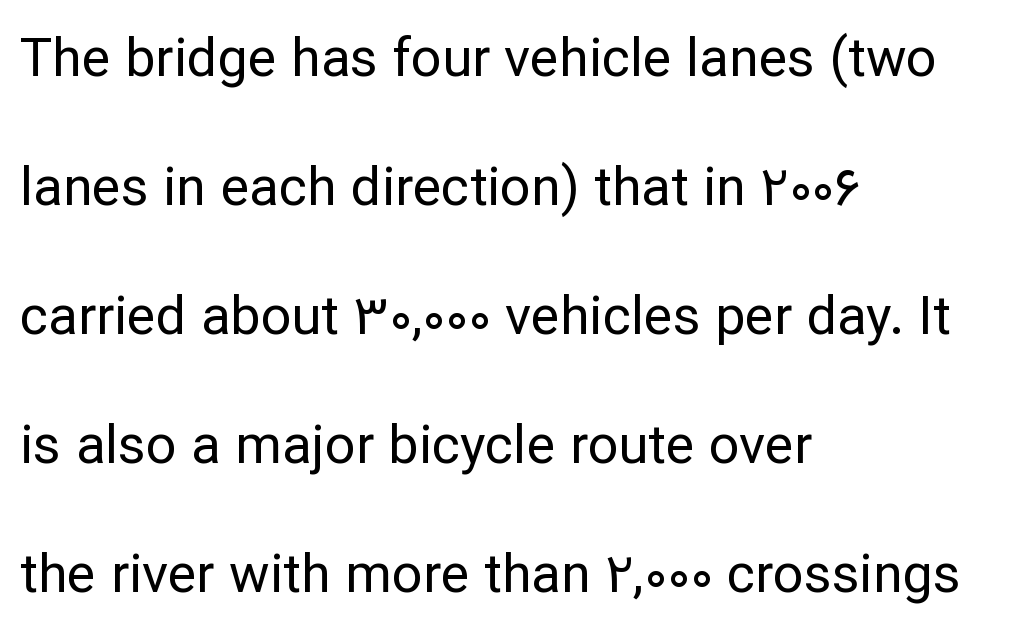
Q: Is the text bold? A: No.
Q: Is the text italic (slanted)? A: No, it is upright.
Q: Is the typeface a serif or a sans-serif typeface? A: Sans-serif.
Q: Is the text underlined? A: No.
Q: How is the paragraph aligned? A: Left-aligned.
Q: Is the spacing between letters normal or unusually wide? A: Normal.
Q: Is the spacing between lines tight, normal or loose? A: Loose.
Q: Width (condensed, normal, or wide)? A: Normal.
Q: Stroke contrast? A: Low.
Q: x-height? A: Medium.
Q: Monospaced? A: No.
